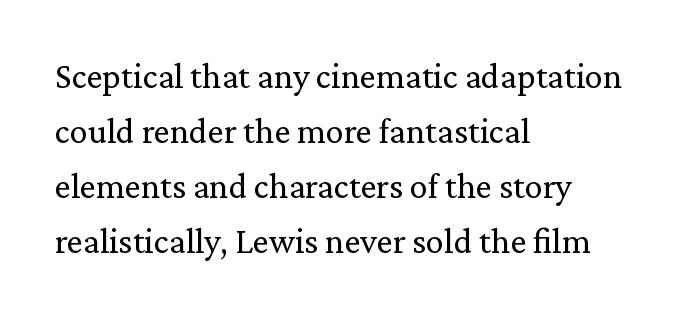
The image shows 36 px regular-weight serif type, upright; set left-aligned, normal line spacing (1.53x), normal letter spacing, not underlined; medium stroke contrast and a medium x-height.
